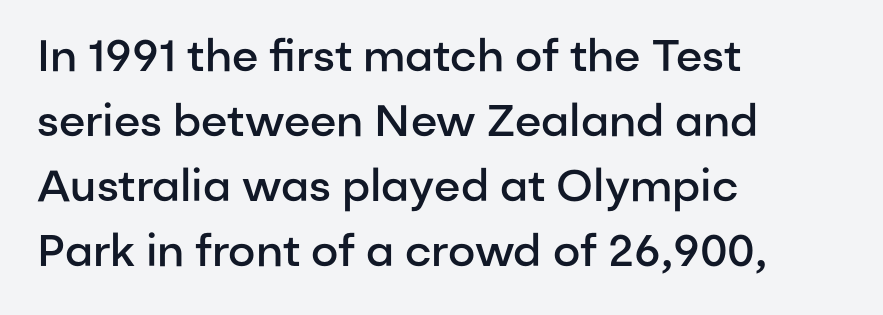
A typesetter would call this proportional, since set widths differ per character. Look at the stroke-to-counter ratio: somewhat heavy, a semibold. The space beneath each line is pristine and unruled. The setting favours the left margin, as ordinary paragraphs usually do. These lines sit exactly where default settings would place them.
